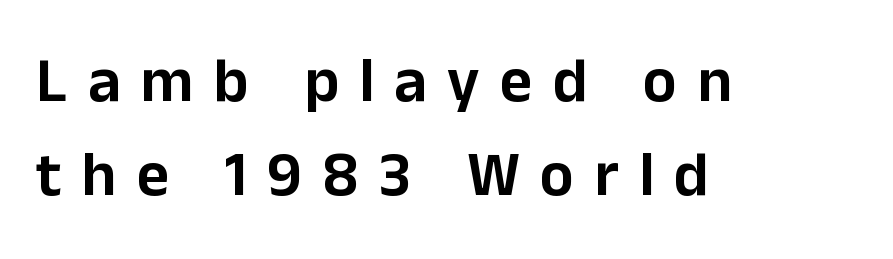
Honestly, the row spacing looks completely unremarkable. Every row of glyphs begins at an identical x-position on the left. Rule under the text: the space is simply empty. Rendered with straight, roman letterforms.
